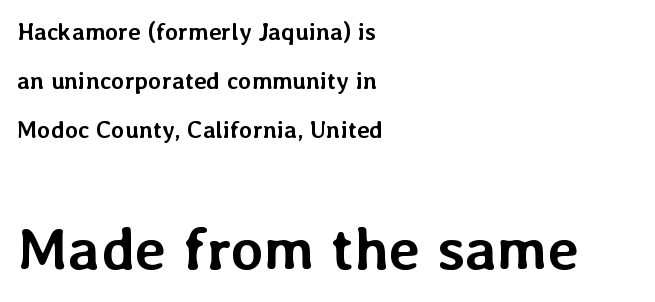
The image shows 60 px semibold type, upright; set left-aligned, loose line spacing (2.04x), normal letter spacing, not underlined; the second (bottom) block is 2.5x larger; low stroke contrast and a medium x-height.
